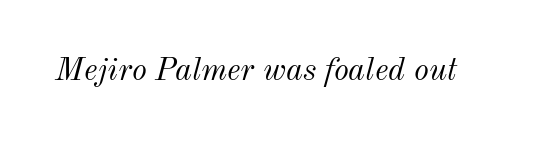
{"italic": "yes", "lean": "right", "slant_degrees": 12, "bold": "no", "weight": "light", "width": "normal", "stroke_contrast": "medium", "x_height": "small", "monospaced": "no", "underline": "no", "letter_spacing": "normal", "letter_spacing_em": 0.0, "glyph_px": 32}
